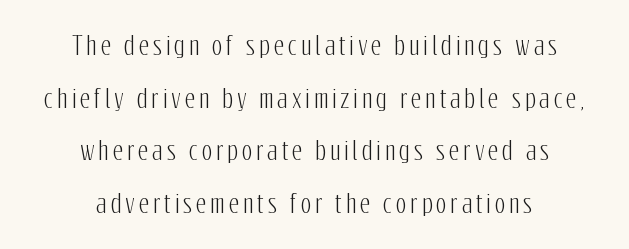
Q: Is the text italic (slanted)? A: No, it is upright.
Q: Is the text underlined? A: No.
Q: How is the paragraph aligned? A: Centered.
Q: Is the spacing between lines tight, normal or loose? A: Loose.
